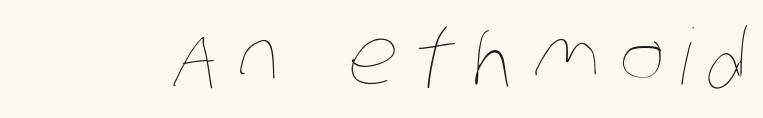
Q: Is the text bold? A: No.
Q: Is the text underlined? A: No.
Q: Is the spacing between letters normal or unusually wide? A: Unusually wide.
Q: Width (condensed, normal, or wide)? A: Condensed.
Q: Stroke contrast? A: Low.
Q: x-height? A: Large.
Q: Monospaced? A: No.
